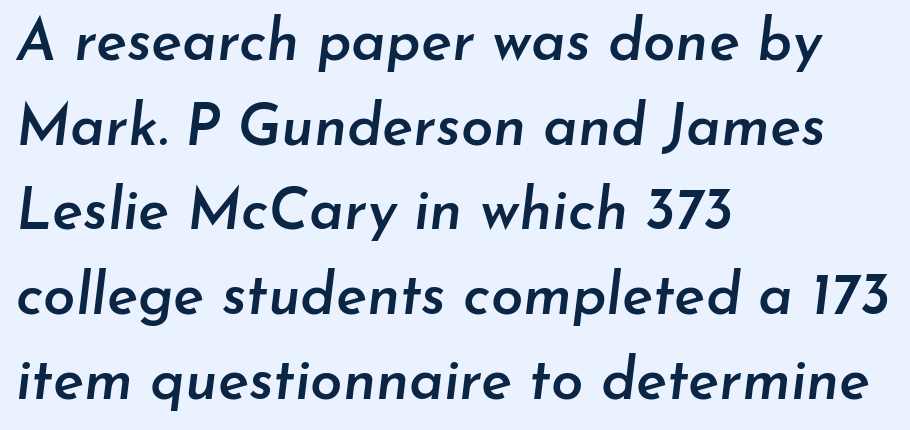
Vertically, the passage feels balanced, rows spaced as you'd expect. The typography opts for an oblique posture over an upright one. Proportional: the letters do not fall into vertical columns. Does the copy run flush right? No — it runs flush left. Bold? Not quite — semibold, heavier than regular but stopping short. The line texture is even and compact thanks to regular tracking.
